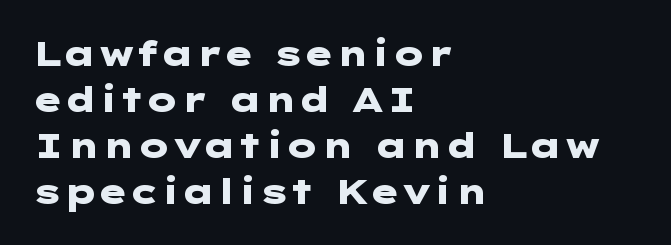
The image shows 34 px heavy, wide sans-serif type, upright; set left-aligned, normal line spacing (1.35x), normal letter spacing, not underlined; low stroke contrast and a medium x-height.
